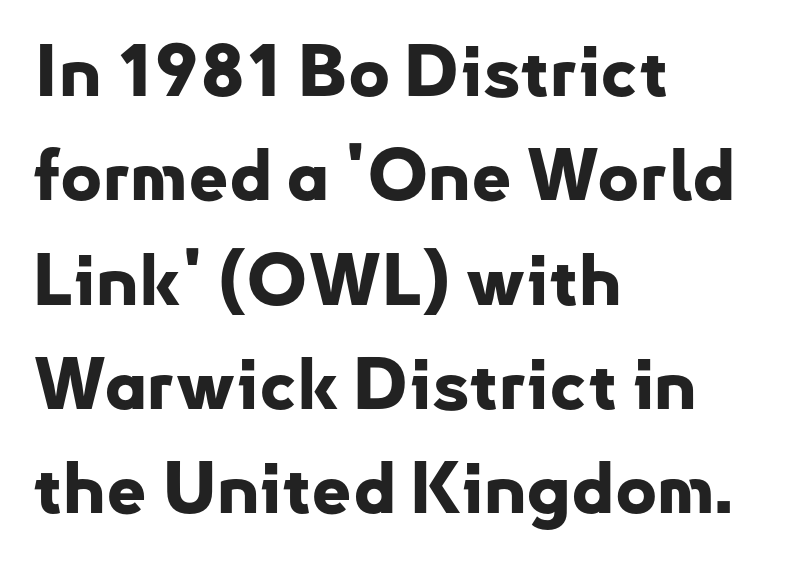
The image shows 71 px bold sans-serif type, upright; set left-aligned, normal line spacing (1.47x), normal letter spacing, not underlined; low stroke contrast and a small x-height.
